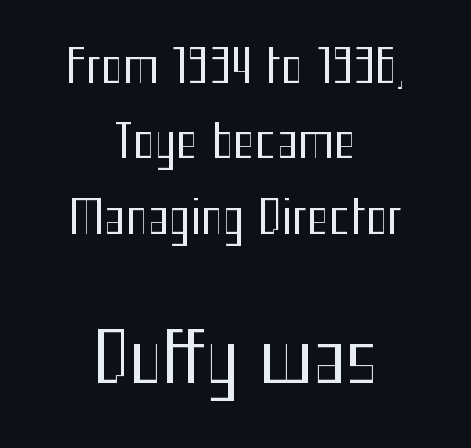
This rendering uses center alignment, leaving both contours irregular but symmetric. Letters have the restrained weight of plain body copy at most. I'd call this a sans setting — the letters go barefoot. Leading: standard. This rendering leaves character spacing at its baseline value.
